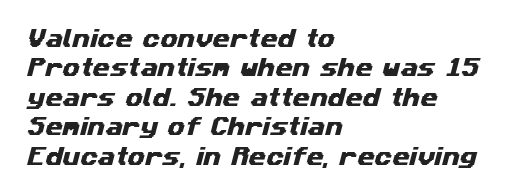
The space directly below the letters is spotless. The leading is moderate, giving the passage an even texture. Layout note: lines flush left. Default kerning and tracking; the words read as compact shapes.
